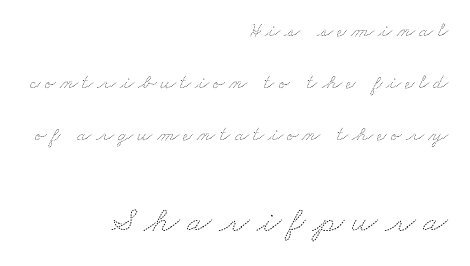
One glance says open: line gaps are wider than usual. Looks like regular typesetting: each glyph gets only the width it needs. The typesetting does not lean heavy: it is not bold. Between one letter and the next there's a generous, obvious gap. A student would notice the bottom passage is typeset larger than what precedes it. Reading down the block, your eye finds every line finishing at a fixed right position.
